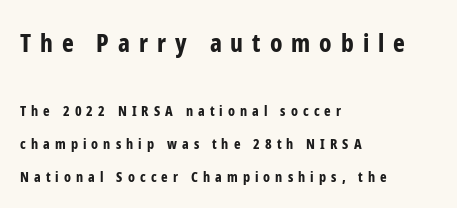
The image shows 25 px bold type, upright; set left-aligned, loose line spacing (2.34x), unusually wide letter spacing (+0.36 em), not underlined; the first (top) block is 1.79x larger.
